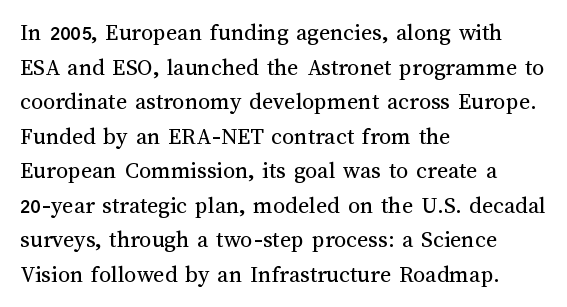
Q: Is the text bold? A: No.
Q: Is the text italic (slanted)? A: No, it is upright.
Q: Is the text underlined? A: No.
Q: How is the paragraph aligned? A: Left-aligned.
Q: Is the spacing between letters normal or unusually wide? A: Normal.
Q: Is the spacing between lines tight, normal or loose? A: Normal.
